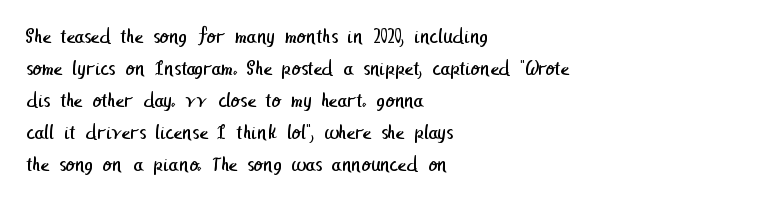
{"bold": "no", "underline": "no", "align": "left", "line_spacing": "normal", "line_spacing_ratio": 1.52, "letter_spacing": "normal", "letter_spacing_em": 0.0, "glyph_px": 21}
